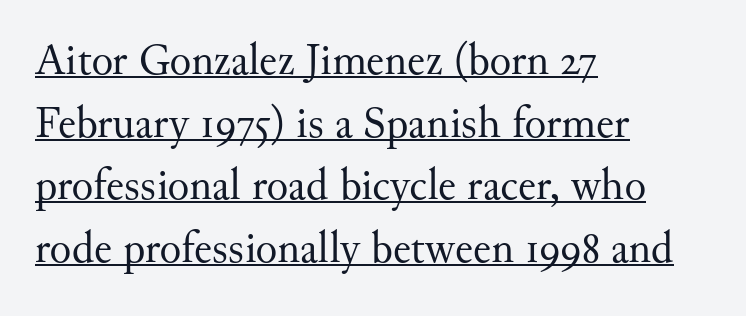
The image shows 45 px regular-weight serif type, upright; set left-aligned, normal line spacing (1.39x), normal letter spacing, underlined; medium stroke contrast and a small x-height.
